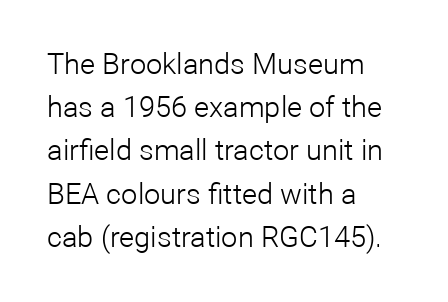
Q: Is the text bold? A: No.
Q: Is the text italic (slanted)? A: No, it is upright.
Q: Is the typeface a serif or a sans-serif typeface? A: Sans-serif.
Q: Is the text underlined? A: No.
Q: How is the paragraph aligned? A: Left-aligned.
Q: Is the spacing between letters normal or unusually wide? A: Normal.
Q: Is the spacing between lines tight, normal or loose? A: Normal.
Q: Width (condensed, normal, or wide)? A: Normal.
Q: Stroke contrast? A: Low.
Q: x-height? A: Medium.
Q: Monospaced? A: No.
